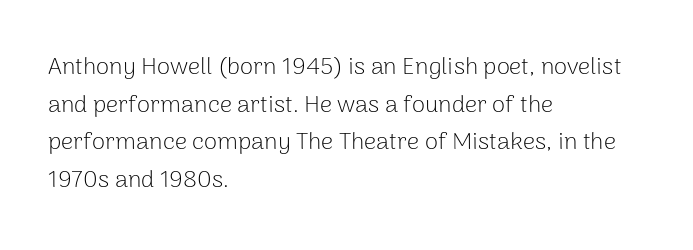
Q: Is the text bold? A: No.
Q: Is the text italic (slanted)? A: No, it is upright.
Q: Is the text underlined? A: No.
Q: How is the paragraph aligned? A: Left-aligned.
Q: Is the spacing between letters normal or unusually wide? A: Normal.
Q: Is the spacing between lines tight, normal or loose? A: Normal.
